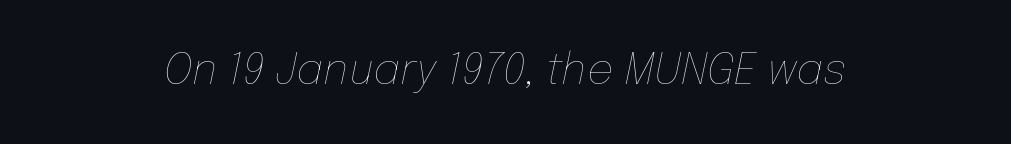
{"italic": "yes", "lean": "right", "slant_degrees": 12, "bold": "no", "weight": "thin", "width": "normal", "stroke_contrast": "low", "x_height": "medium", "monospaced": "no", "underline": "no", "align": "center", "letter_spacing": "normal", "letter_spacing_em": 0.0, "glyph_px": 42}
